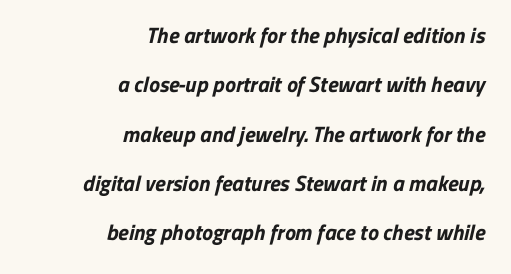
Q: Is the text bold? A: Yes.
Q: Is the text underlined? A: No.
Q: How is the paragraph aligned? A: Right-aligned.
Q: Is the spacing between letters normal or unusually wide? A: Normal.
Q: Is the spacing between lines tight, normal or loose? A: Loose.
